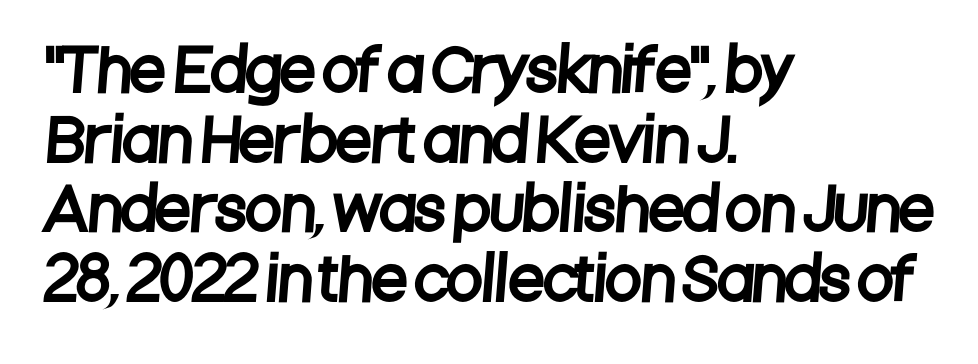
{"serif": "no", "width": "condensed", "stroke_contrast": "low", "x_height": "large", "monospaced": "no", "underline": "no", "align": "left", "line_spacing_ratio": 1.2, "letter_spacing": "normal", "letter_spacing_em": 0.0, "glyph_px": 58}
